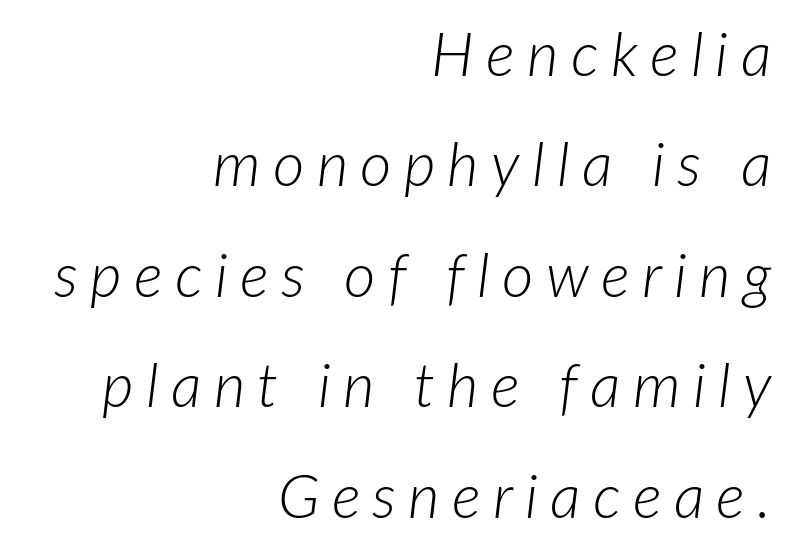
Letters rest on an invisible, unmarked baseline. The rendering anchors every line to the right-hand side. There is plenty of visible air inserted between adjacent glyphs. Slant detected: the letters are inclined.
